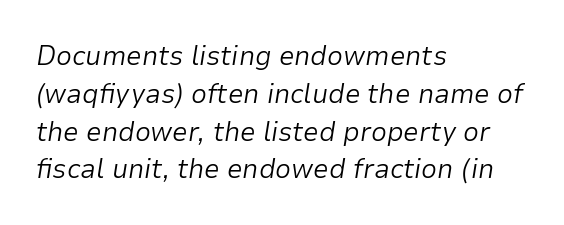
Q: Is the text bold? A: No.
Q: Is the text italic (slanted)? A: Yes, it leans right by about 9 degrees.
Q: Is the text underlined? A: No.
Q: How is the paragraph aligned? A: Left-aligned.
Q: Is the spacing between letters normal or unusually wide? A: Normal.
Q: Is the spacing between lines tight, normal or loose? A: Normal.
Q: Width (condensed, normal, or wide)? A: Normal.
Q: Stroke contrast? A: Low.
Q: x-height? A: Medium.
Q: Monospaced? A: No.
